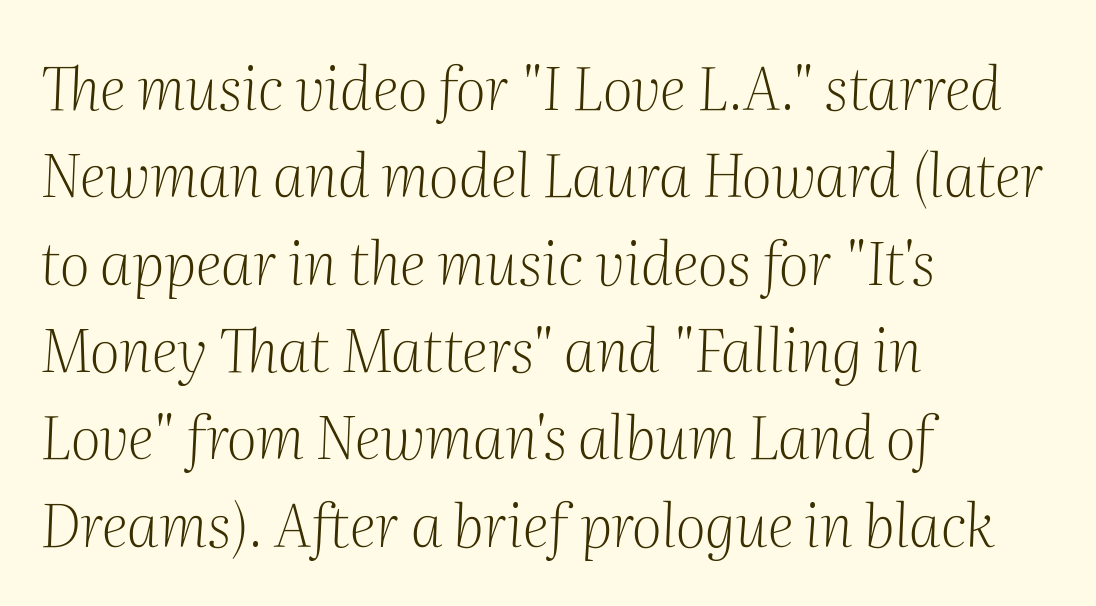
Nothing heavy about these letters — not bold at all. Italic? Definitely — the glyphs are oblique. The lines in this sample share a left origin and differ only in where they stop. Successive baselines arrive at the customary interval.
